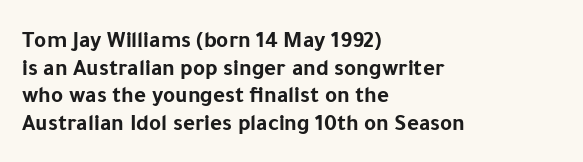
{"italic": "no", "bold": "yes", "underline": "no", "align": "left", "line_spacing_ratio": 1.2, "letter_spacing": "normal", "letter_spacing_em": 0.0, "glyph_px": 23}
